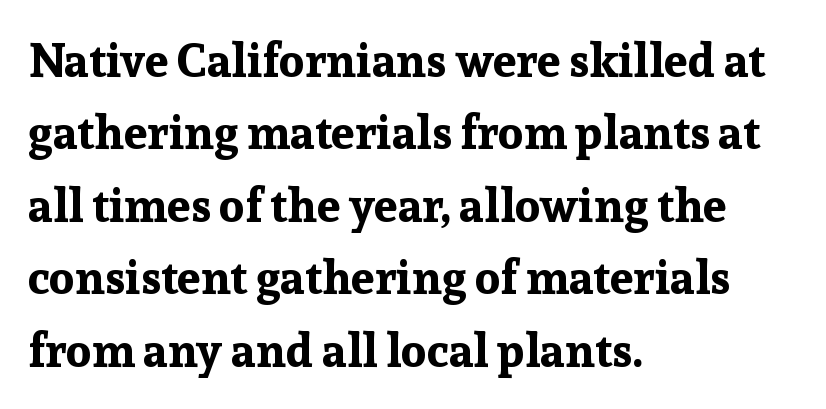
The image shows 47 px bold serif type, upright; set left-aligned, normal line spacing (1.54x), normal letter spacing, not underlined; low stroke contrast and a medium x-height.
